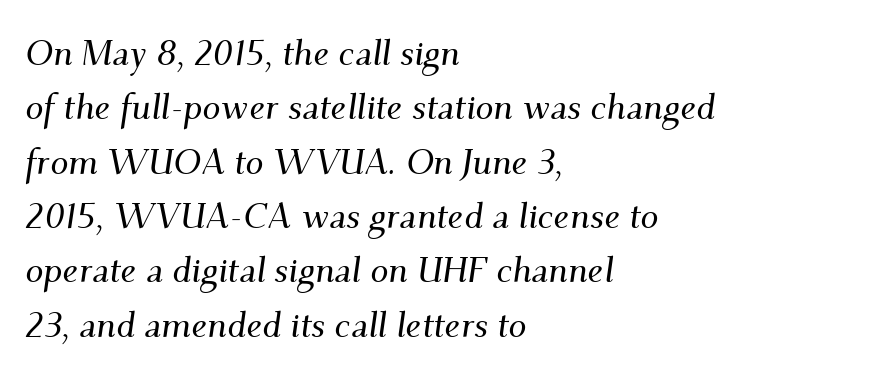
The image shows 36 px serif type, italic (leaning right); set left-aligned, normal line spacing (1.51x), normal letter spacing, not underlined; medium stroke contrast and a small x-height.
